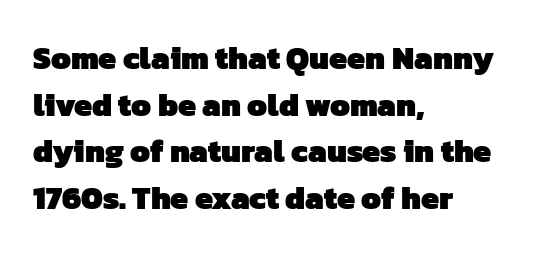
The image shows 32 px heavy sans-serif type; set left-aligned, normal line spacing (1.46x), normal letter spacing, not underlined; low stroke contrast and a medium x-height.
